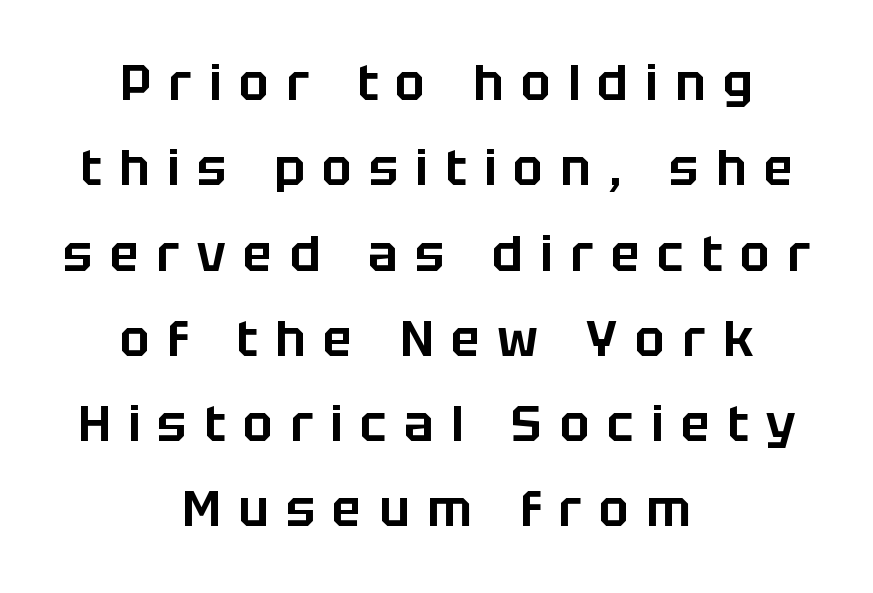
The image shows 49 px sans-serif type, upright; set centered, line spacing 1.74x, unusually wide letter spacing (+0.36 em), not underlined; low stroke contrast and a large x-height.
